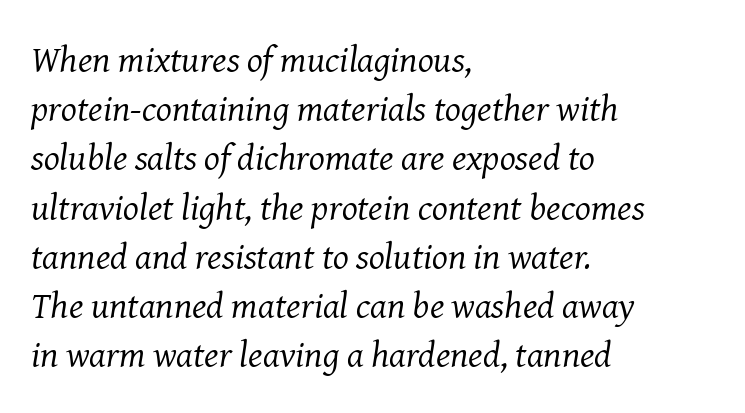
Default kerning and tracking; the words read as compact shapes. Proportional: the letters do not fall into vertical columns. The specimen reads as italic at a glance. Stroke terminals: seriffed. Reading down the column, the eye jumps a familiar distance to each next line.
